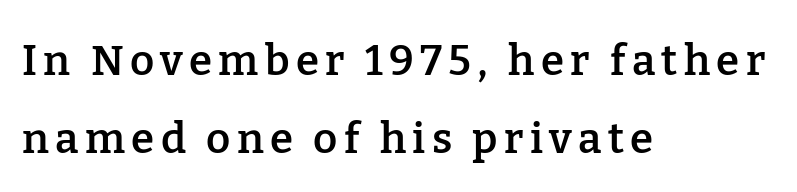
The image shows 42 px semibold serif type, upright; set left-aligned, line spacing 1.86x, not underlined; low stroke contrast and a medium x-height.
